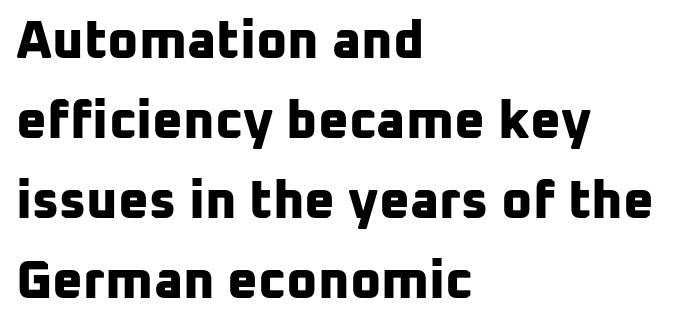
{"serif": "no", "bold": "yes", "weight": "bold", "width": "normal", "stroke_contrast": "low", "x_height": "medium", "monospaced": "no", "underline": "no", "align": "left", "line_spacing": "normal", "line_spacing_ratio": 1.51, "letter_spacing": "normal", "letter_spacing_em": 0.0, "glyph_px": 53}
